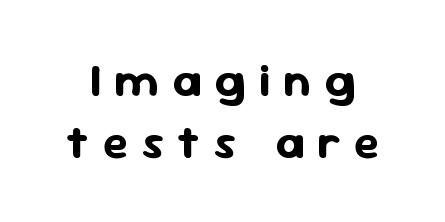
Tracking value appears strongly positive — letters spread wide. Weight check: bold — yes, fully. Reading down the column, the eye jumps a familiar distance to each next line. Unlike a traditional serif, this face leaves its strokes unadorned. The lettering holds an erect, upright posture throughout.
